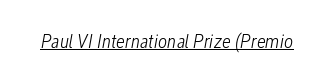
{"italic": "yes", "lean": "right", "slant_degrees": 12, "bold": "no", "underline": "yes", "letter_spacing": "normal", "letter_spacing_em": 0.0, "glyph_px": 20}
